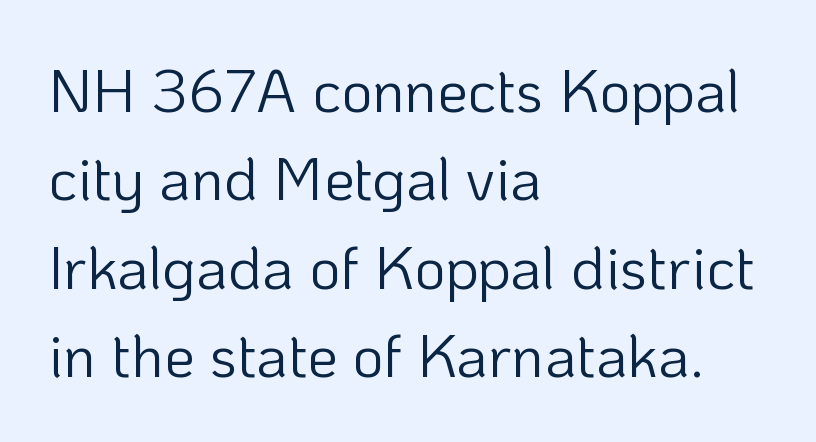
The image shows 61 px light sans-serif type, upright; set left-aligned, normal line spacing (1.45x), normal letter spacing, not underlined; low stroke contrast and a medium x-height.
